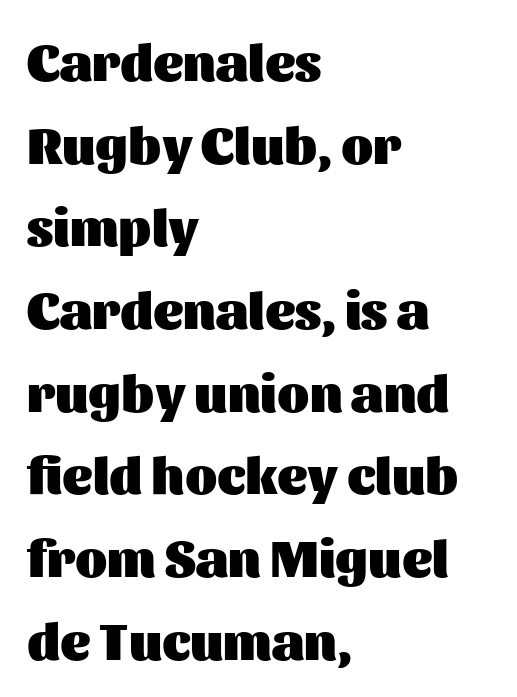
Q: Is the text bold? A: Yes.
Q: Is the text italic (slanted)? A: No, it is upright.
Q: Is the typeface a serif or a sans-serif typeface? A: Sans-serif.
Q: Is the text underlined? A: No.
Q: How is the paragraph aligned? A: Left-aligned.
Q: Is the spacing between letters normal or unusually wide? A: Normal.
Q: Is the spacing between lines tight, normal or loose? A: Normal.
Q: Width (condensed, normal, or wide)? A: Normal.
Q: Stroke contrast? A: Medium.
Q: x-height? A: Medium.
Q: Monospaced? A: No.
